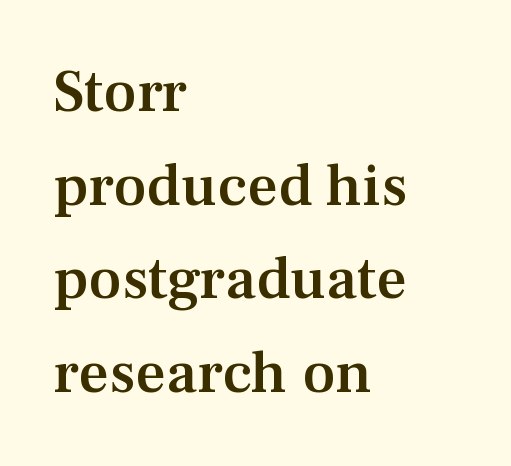
A classic flush-left, rag-right setting is used for this passage. A normal amount of white space separates one row of letters from the next. The space directly below the letters is spotless. Letterform terminals end in serifs throughout the passage. Note the varied advance widths — an 'i' is clearly narrower than an 'm'. Between one letter and the next there's only the usual sliver of space.
